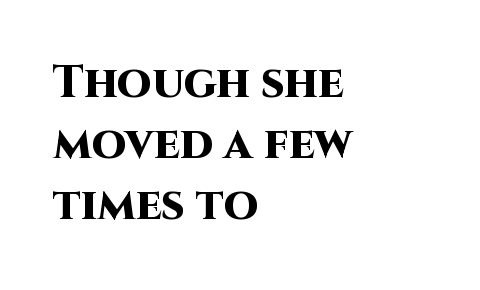
{"serif": "no", "italic": "no", "bold": "yes", "weight": "heavy", "width": "normal", "stroke_contrast": "high", "x_height": "large", "monospaced": "no", "underline": "no", "align": "left", "line_spacing": "normal", "line_spacing_ratio": 1.36, "letter_spacing": "normal", "letter_spacing_em": 0.0, "glyph_px": 45}
